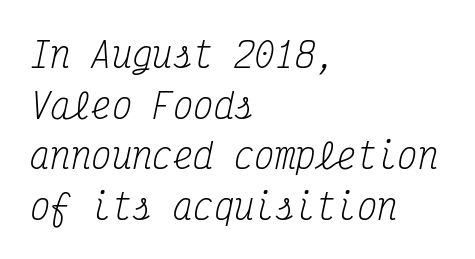
Q: Is the text bold? A: No.
Q: Is the text italic (slanted)? A: Yes, it leans right by about 12 degrees.
Q: Is the typeface a serif or a sans-serif typeface? A: Serif.
Q: Is the text underlined? A: No.
Q: How is the paragraph aligned? A: Left-aligned.
Q: Is the spacing between letters normal or unusually wide? A: Normal.
Q: Is the spacing between lines tight, normal or loose? A: Normal.
Q: Width (condensed, normal, or wide)? A: Condensed.
Q: Stroke contrast? A: Medium.
Q: x-height? A: Medium.
Q: Monospaced? A: Yes.
